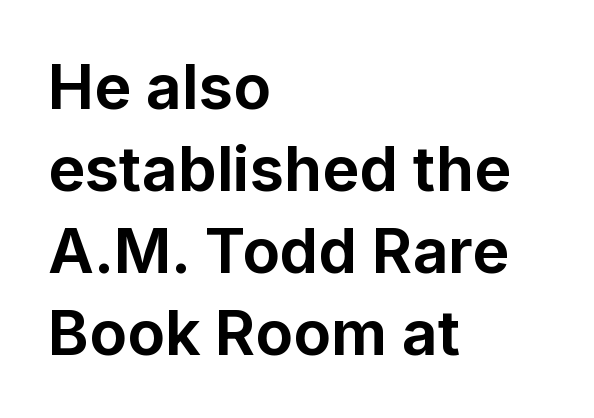
Q: Is the text bold? A: Yes.
Q: Is the text italic (slanted)? A: No, it is upright.
Q: Is the typeface a serif or a sans-serif typeface? A: Sans-serif.
Q: Is the text underlined? A: No.
Q: How is the paragraph aligned? A: Left-aligned.
Q: Is the spacing between letters normal or unusually wide? A: Normal.
Q: Is the spacing between lines tight, normal or loose? A: Normal.
Q: Width (condensed, normal, or wide)? A: Normal.
Q: Stroke contrast? A: Low.
Q: x-height? A: Medium.
Q: Monospaced? A: No.
